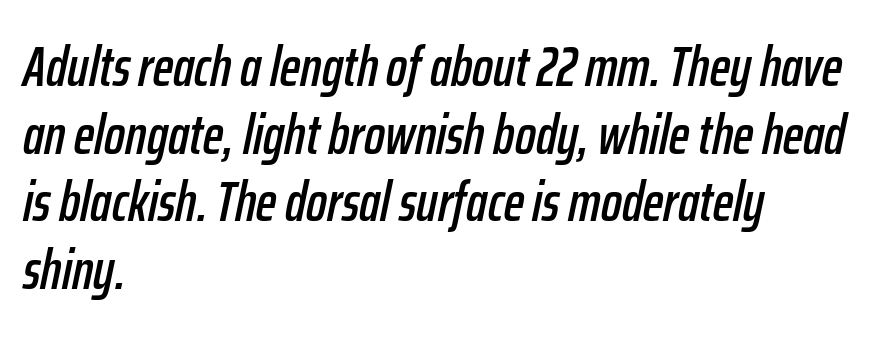
The image shows 55 px condensed type, italic (leaning right); set left-aligned, line spacing 1.23x, normal letter spacing, not underlined; low stroke contrast and a medium x-height.
